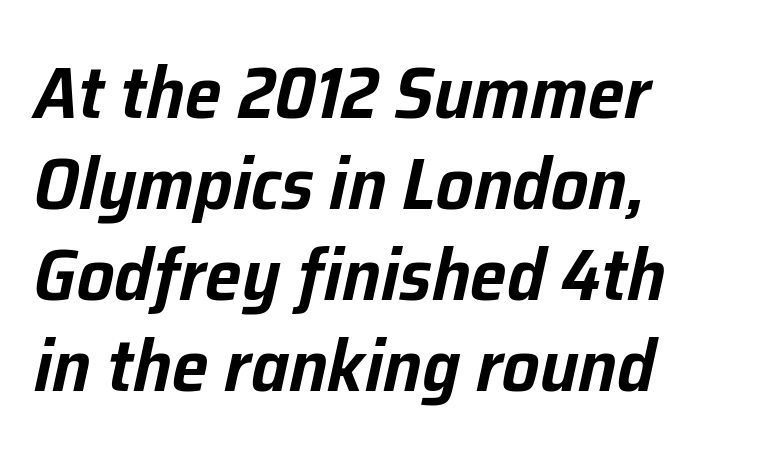
Q: Is the text italic (slanted)? A: Yes, it leans right by about 12 degrees.
Q: Is the text underlined? A: No.
Q: How is the paragraph aligned? A: Left-aligned.
Q: Is the spacing between letters normal or unusually wide? A: Normal.
Q: Width (condensed, normal, or wide)? A: Normal.
Q: Stroke contrast? A: Low.
Q: x-height? A: Medium.
Q: Monospaced? A: No.
